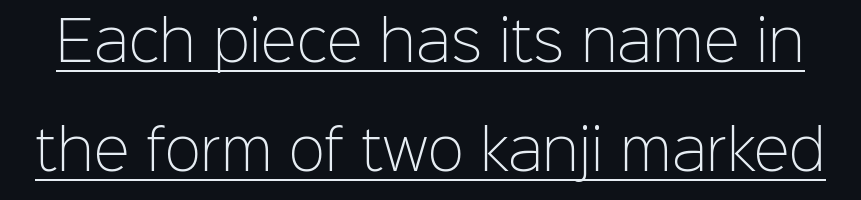
Each letter's strokes conclude bluntly, with no projecting serifs. Widely set lines give the paragraph a tall, airy silhouette. Check the space under the baseline: a stroke is drawn there. The typeface has the unassuming heft of standard copy or less. The specimen reads as upright at a glance. These lines are rendered in a variable-pitch font.
